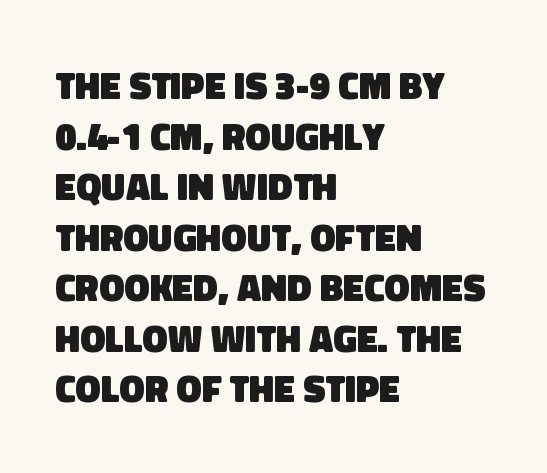
{"serif": "no", "bold": "yes", "weight": "heavy", "width": "normal", "stroke_contrast": "low", "x_height": "large", "monospaced": "no", "underline": "no", "align": "left", "line_spacing": "normal", "line_spacing_ratio": 1.33, "letter_spacing": "normal", "letter_spacing_em": 0.0, "glyph_px": 38}
